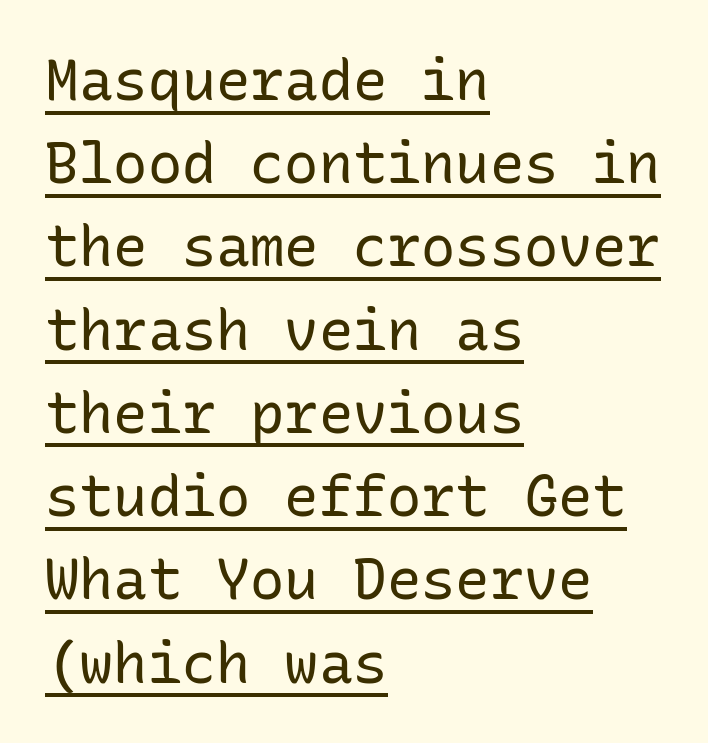
The image shows 57 px regular-weight sans-serif type, upright, monospaced; set left-aligned, normal line spacing (1.46x), normal letter spacing, underlined; low stroke contrast and a medium x-height.
